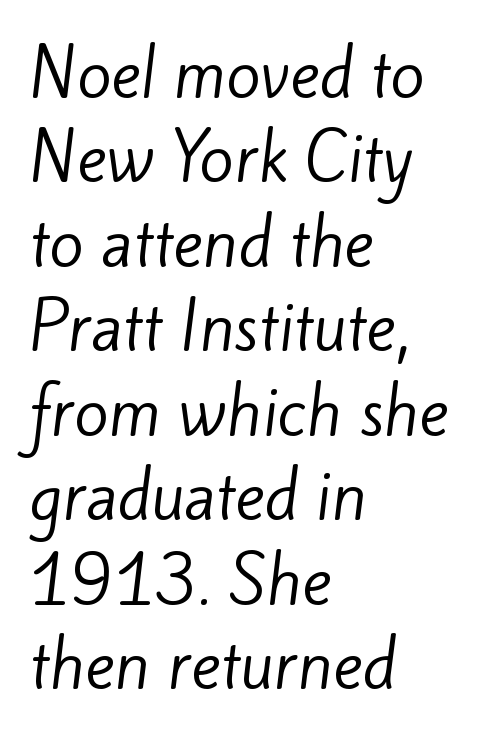
The image shows 63 px regular-weight sans-serif type; set left-aligned, normal line spacing (1.34x), normal letter spacing, not underlined; low stroke contrast and a small x-height.
